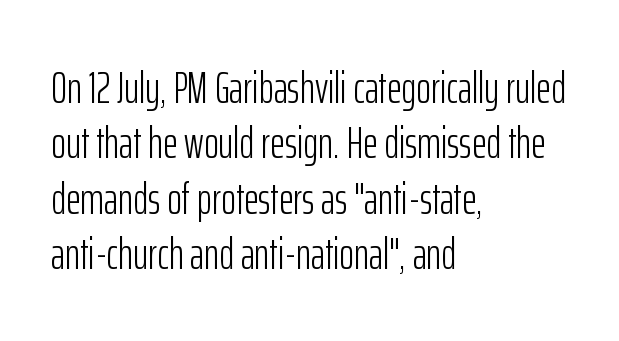
{"serif": "no", "italic": "no", "bold": "no", "weight": "light", "width": "condensed", "stroke_contrast": "low", "x_height": "medium", "monospaced": "no", "underline": "no", "align": "left", "line_spacing_ratio": 1.23, "letter_spacing": "normal", "letter_spacing_em": 0.0, "glyph_px": 45}
